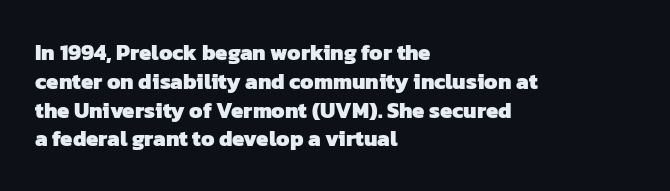
Q: Is the text bold? A: Yes.
Q: Is the text underlined? A: No.
Q: How is the paragraph aligned? A: Left-aligned.
Q: Is the spacing between letters normal or unusually wide? A: Normal.
Q: Is the spacing between lines tight, normal or loose? A: Normal.
